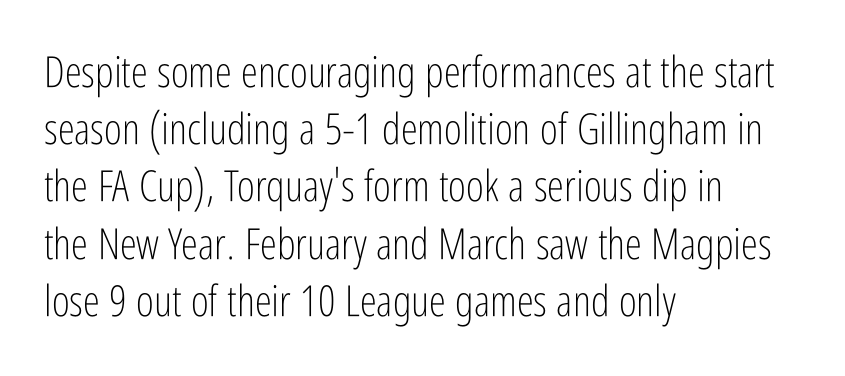
{"serif": "no", "italic": "no", "bold": "no", "weight": "light", "width": "condensed", "stroke_contrast": "low", "x_height": "medium", "monospaced": "no", "underline": "no", "align": "left", "line_spacing": "normal", "line_spacing_ratio": 1.33, "letter_spacing": "normal", "letter_spacing_em": 0.0, "glyph_px": 43}
